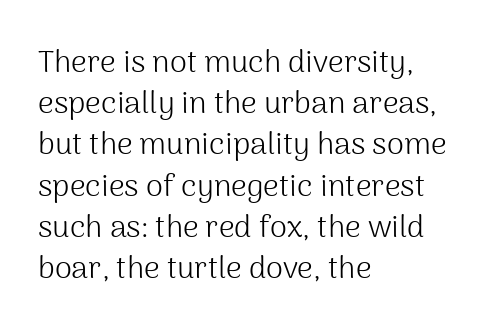
Q: Is the text bold? A: No.
Q: Is the text italic (slanted)? A: No, it is upright.
Q: Is the typeface a serif or a sans-serif typeface? A: Sans-serif.
Q: Is the text underlined? A: No.
Q: How is the paragraph aligned? A: Left-aligned.
Q: Is the spacing between letters normal or unusually wide? A: Normal.
Q: Is the spacing between lines tight, normal or loose? A: Normal.
Q: Width (condensed, normal, or wide)? A: Normal.
Q: Stroke contrast? A: Medium.
Q: x-height? A: Medium.
Q: Monospaced? A: No.
